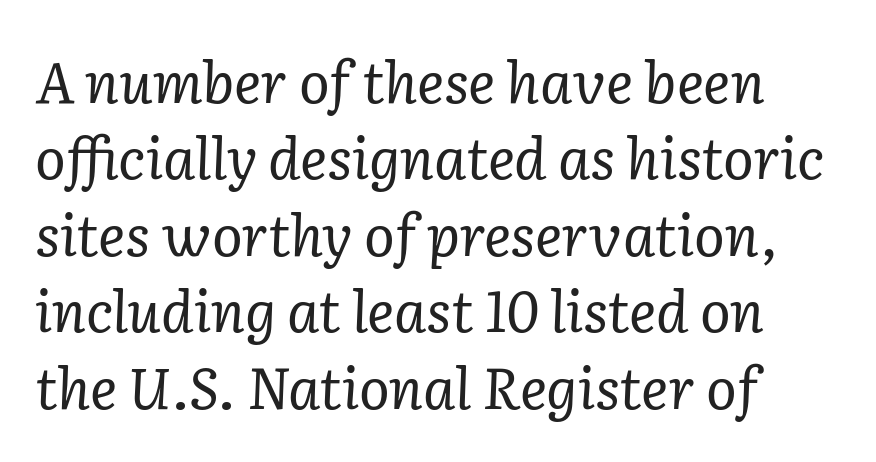
Q: Is the text bold? A: No.
Q: Is the text italic (slanted)? A: Yes, it leans right by about 2 degrees.
Q: Is the typeface a serif or a sans-serif typeface? A: Serif.
Q: Is the text underlined? A: No.
Q: How is the paragraph aligned? A: Left-aligned.
Q: Is the spacing between letters normal or unusually wide? A: Normal.
Q: Is the spacing between lines tight, normal or loose? A: Normal.
Q: Width (condensed, normal, or wide)? A: Normal.
Q: Stroke contrast? A: Low.
Q: x-height? A: Medium.
Q: Monospaced? A: No.
